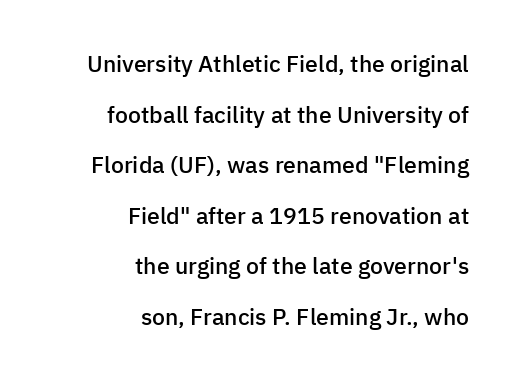
Notice how the stems are strictly vertical — no italics here. The leading is generous, giving the passage an open texture. Leftover space on each line is placed entirely before the opening word. In terms of letterspacing, this is plain default setting.
